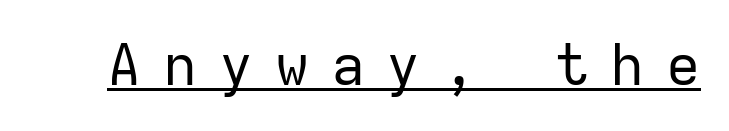
{"serif": "no", "italic": "no", "bold": "no", "weight": "regular", "width": "normal", "stroke_contrast": "low", "x_height": "medium", "monospaced": "yes", "underline": "yes", "letter_spacing": "wide", "letter_spacing_em": 0.38, "glyph_px": 57}
